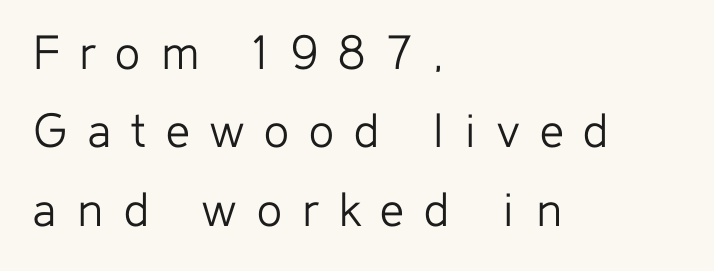
The image shows 53 px light sans-serif type, upright; set left-aligned, normal line spacing (1.48x), unusually wide letter spacing (+0.38 em), not underlined; low stroke contrast and a medium x-height.
